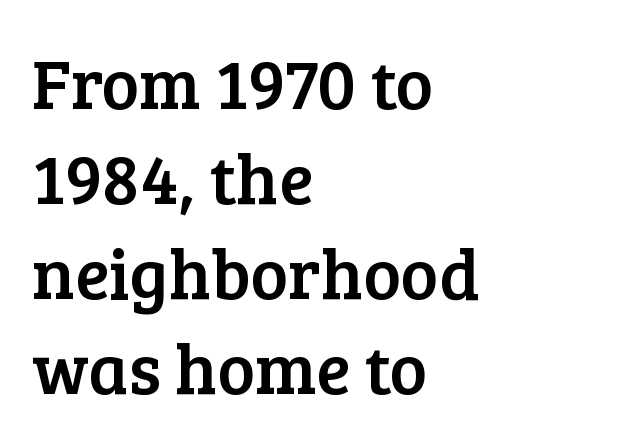
Q: Is the text italic (slanted)? A: No, it is upright.
Q: Is the typeface a serif or a sans-serif typeface? A: Serif.
Q: Is the text underlined? A: No.
Q: How is the paragraph aligned? A: Left-aligned.
Q: Is the spacing between letters normal or unusually wide? A: Normal.
Q: Is the spacing between lines tight, normal or loose? A: Normal.
Q: Width (condensed, normal, or wide)? A: Normal.
Q: Stroke contrast? A: Low.
Q: x-height? A: Medium.
Q: Monospaced? A: No.
